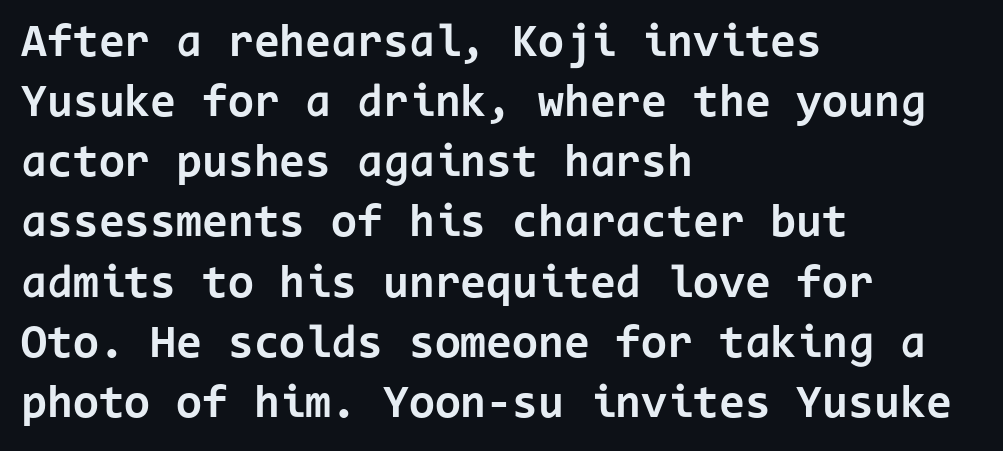
{"serif": "no", "italic": "no", "bold": "yes", "weight": "bold", "width": "normal", "stroke_contrast": "low", "x_height": "medium", "monospaced": "yes", "underline": "no", "align": "left", "line_spacing": "normal", "line_spacing_ratio": 1.28, "letter_spacing": "normal", "letter_spacing_em": 0.0, "glyph_px": 47}
